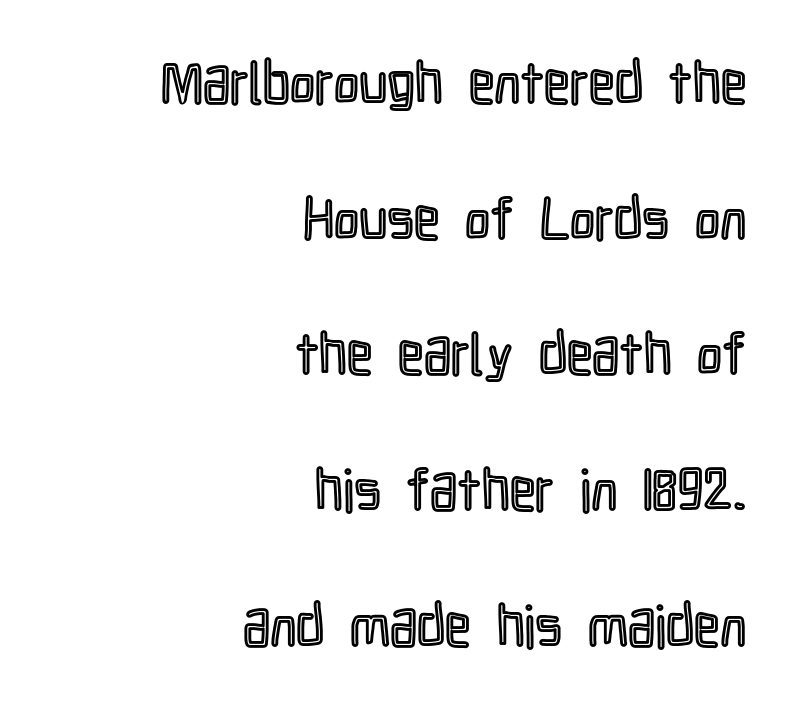
The image shows 57 px condensed type, upright; set right-aligned, loose line spacing (2.38x), normal letter spacing, not underlined; a medium x-height.
